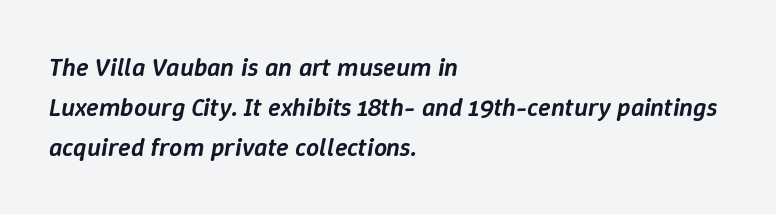
The image shows 26 px text type, italic (leaning right); set left-aligned, normal line spacing (1.53x), normal letter spacing, not underlined.
